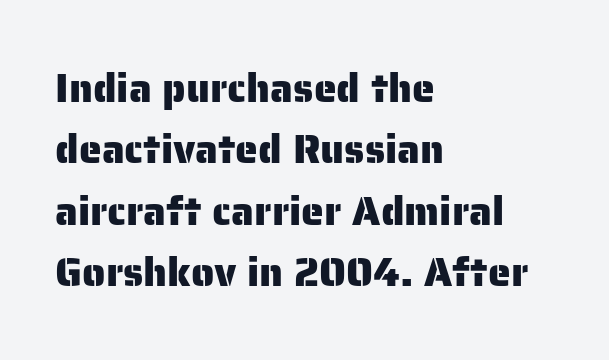
The designer left line spacing at the default. Honestly, there is no underline to notice here at all. These lines were composed using upright roman letters. Does extra space separate the letters? No, they use regular spacing. Where is the straight margin? On the left. Do the characters align in a grid? No, the font is proportional.
